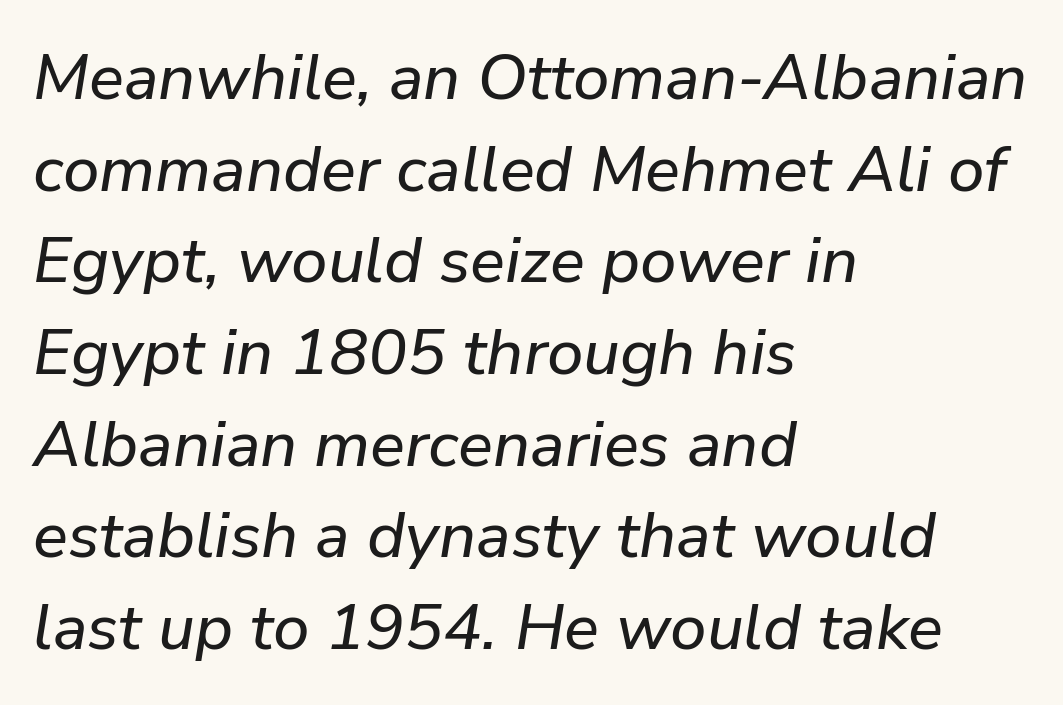
Check the space under the baseline: it is left empty. The letterforms sit shoulder to shoulder at normal distance. Each letter keeps its own natural width here, so spacing adapts to shape. Tall strokes in this sample are angled rather than plumb.
